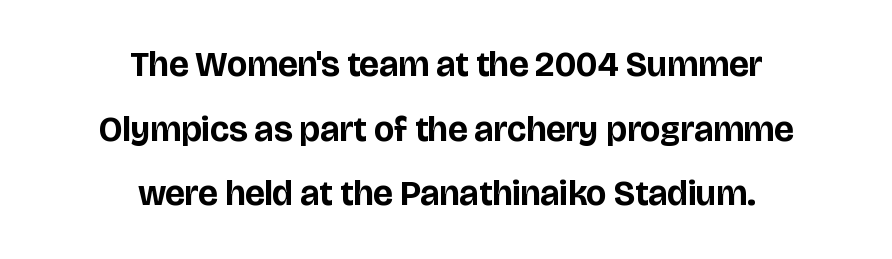
The image shows 35 px bold sans-serif type, upright; set centered, line spacing 1.85x, normal letter spacing, not underlined; low stroke contrast and a large x-height.
